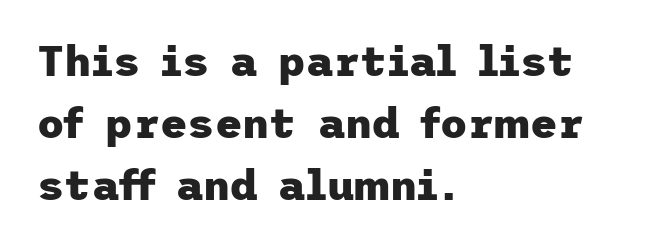
Short note: letters normally spaced. The lines in this sample share a left origin and differ only in where they stop. To sum up the face: it is a sans, with no serifs. Beneath every word, the page is bare. Each new line begins a customary step beneath the previous one. Every character sits straight up, as roman type does.
